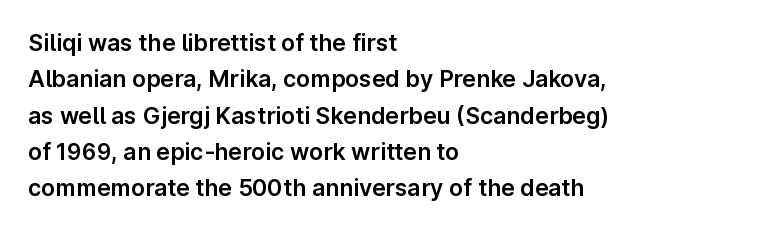
The image shows 23 px text type, upright; set left-aligned, normal line spacing (1.58x), normal letter spacing, not underlined.
